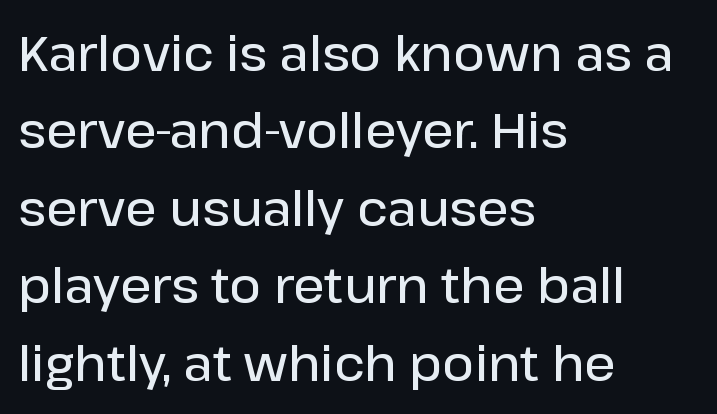
{"serif": "no", "italic": "no", "bold": "semi", "weight": "semibold", "width": "normal", "stroke_contrast": "low", "x_height": "medium", "monospaced": "no", "underline": "no", "align": "left", "line_spacing": "normal", "line_spacing_ratio": 1.58, "letter_spacing": "normal", "letter_spacing_em": 0.0, "glyph_px": 49}
